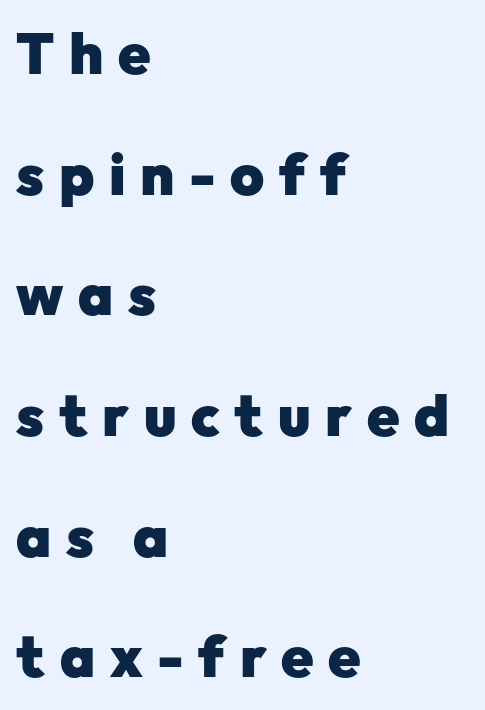
Q: Is the text bold? A: Yes.
Q: Is the text italic (slanted)? A: No, it is upright.
Q: Is the typeface a serif or a sans-serif typeface? A: Sans-serif.
Q: Is the text underlined? A: No.
Q: How is the paragraph aligned? A: Left-aligned.
Q: Is the spacing between letters normal or unusually wide? A: Unusually wide.
Q: Is the spacing between lines tight, normal or loose? A: Loose.
Q: Width (condensed, normal, or wide)? A: Normal.
Q: Stroke contrast? A: Low.
Q: x-height? A: Medium.
Q: Monospaced? A: No.
